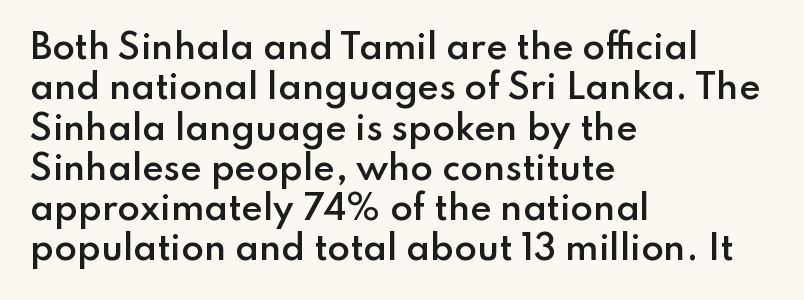
The axis of the letterforms is exactly vertical. A bit beefed up — I'd call it semibold rather than bold. Between one letter and the next there's only the usual sliver of space. Letterform terminals end flat and unadorned throughout the passage. These lines are set flush left with a ragged right edge. Only glyphs here, with clear space below each row.
